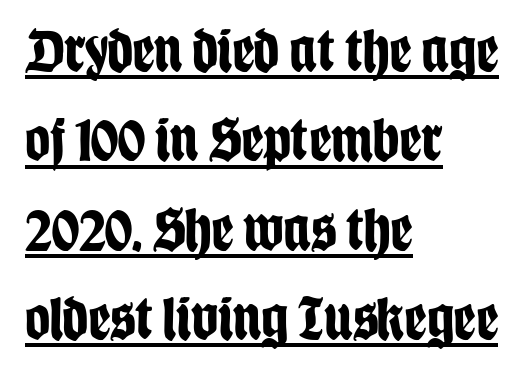
The image shows 62 px bold, condensed sans-serif type, upright; set left-aligned, normal line spacing (1.44x), normal letter spacing, underlined; low stroke contrast and a large x-height.
